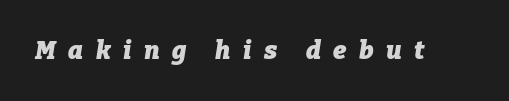
{"italic": "yes", "lean": "right", "slant_degrees": 9, "bold": "yes", "underline": "no", "letter_spacing": "wide", "letter_spacing_em": 0.5, "glyph_px": 25}
